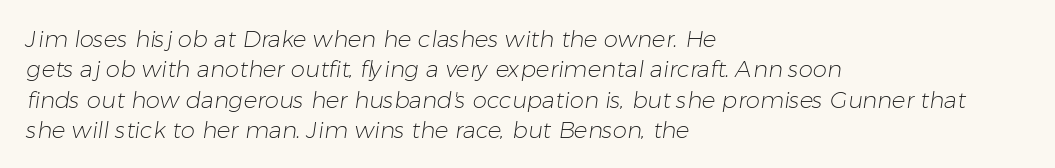
Q: Is the text bold? A: No.
Q: Is the text underlined? A: No.
Q: How is the paragraph aligned? A: Left-aligned.
Q: Is the spacing between letters normal or unusually wide? A: Normal.
Q: Is the spacing between lines tight, normal or loose? A: Normal.
